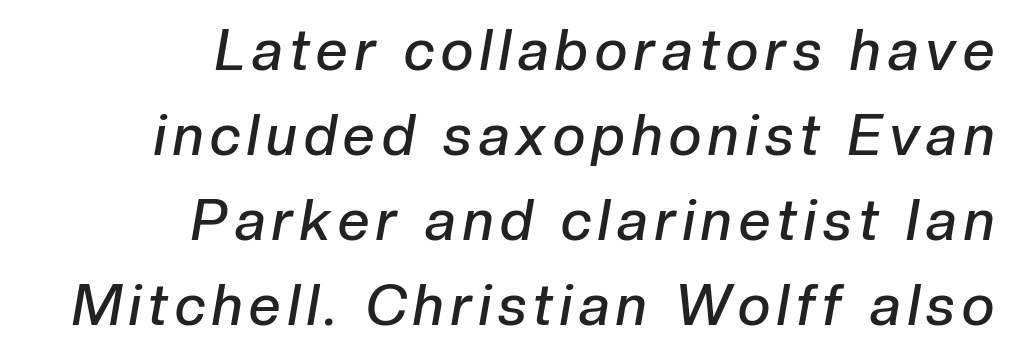
The image shows 56 px semibold type, italic (leaning right); set right-aligned, normal line spacing (1.52x), not underlined; low stroke contrast and a medium x-height.
